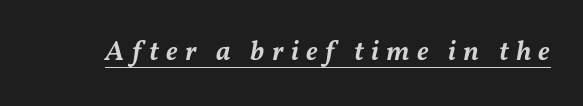
Inter-character spacing is expanded well beyond the font's built-in metrics. This sample carries an underscore along the baseline area. Every character sits at an angle, as italics do. Think of a printed novel: that variable character pitch is what you see here. Strokes here are thickened, but only to semibold level.
